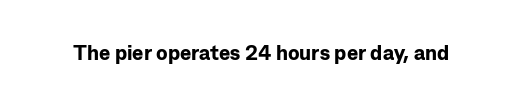
{"italic": "no", "bold": "yes", "underline": "no", "letter_spacing": "normal", "letter_spacing_em": 0.0, "glyph_px": 21}
